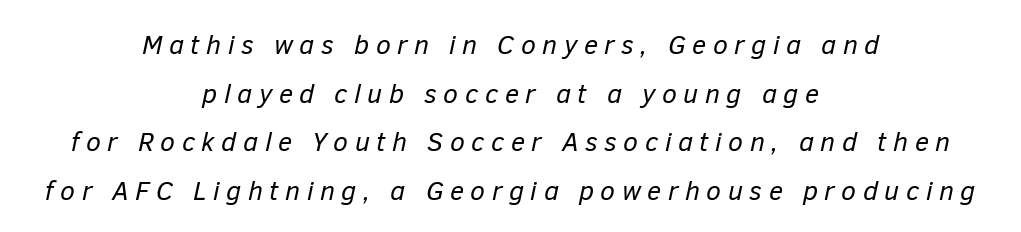
Q: Is the text bold? A: No.
Q: Is the text italic (slanted)? A: Yes, it leans right by about 12 degrees.
Q: Is the text underlined? A: No.
Q: How is the paragraph aligned? A: Centered.
Q: Is the spacing between letters normal or unusually wide? A: Unusually wide.
